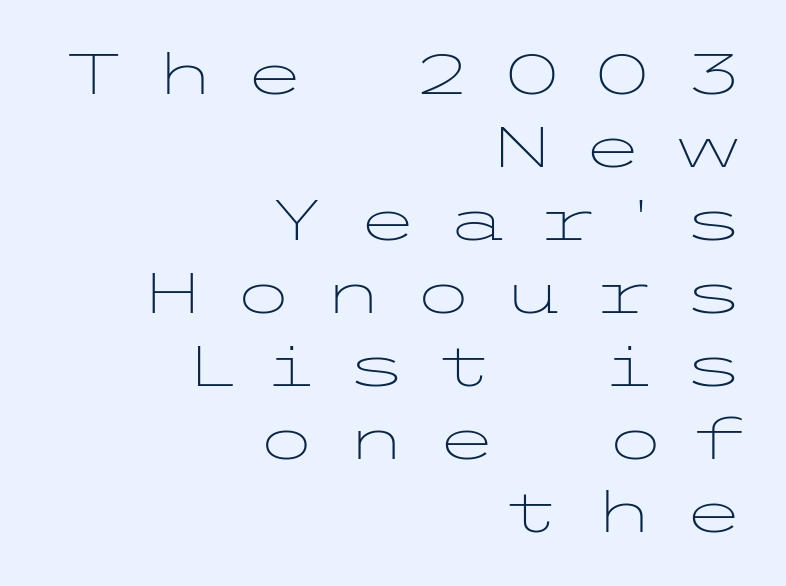
The specimen omits any rule beneath the text block's lines. Horizontal alignment here is rightward, an uncommon choice for prose. Is this a heavy cut? Hardly; it is regular or lighter. The font's upright variant was chosen for this text.
